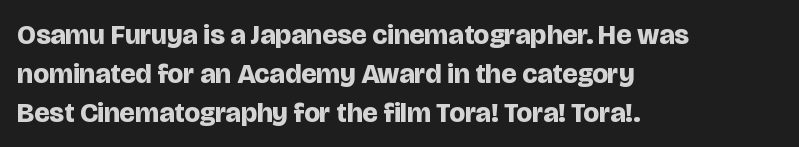
Font category for this specimen: sans-serif. This sample has the flowing, uneven cadence of proportional lettering. Caption: bold face, heavy strokes. Whoever set this chose a conventional vertical rhythm.
